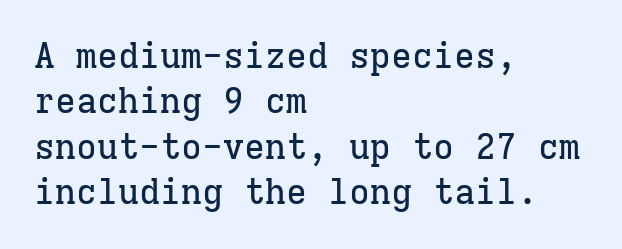
This rendering uses left alignment, leaving the right contour irregular. This rendering leaves character spacing at its baseline value. The letters stand straight up with perfectly vertical stems. Each letter's strokes conclude with small projecting serifs.
